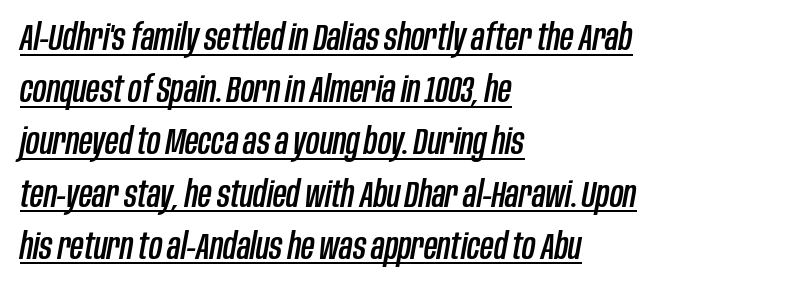
Teacher's note: observe the even left margin — that is flush-left alignment. Proportional: the letters do not fall into vertical columns. The type is set solid horizontally, with unmodified tracking. This sample keeps an unexceptional amount of space between lines.
